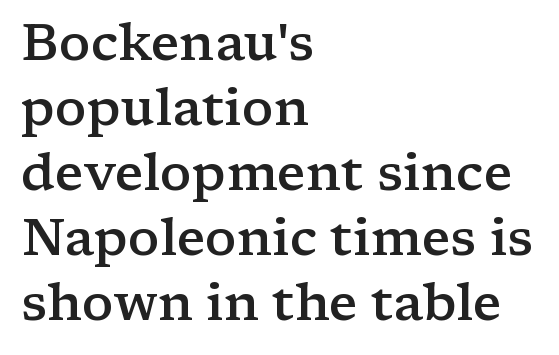
Q: Is the text bold? A: Semi-bold.
Q: Is the text italic (slanted)? A: No, it is upright.
Q: Is the typeface a serif or a sans-serif typeface? A: Serif.
Q: Is the text underlined? A: No.
Q: How is the paragraph aligned? A: Left-aligned.
Q: Is the spacing between letters normal or unusually wide? A: Normal.
Q: Is the spacing between lines tight, normal or loose? A: Normal.
Q: Width (condensed, normal, or wide)? A: Wide.
Q: Stroke contrast? A: Low.
Q: x-height? A: Medium.
Q: Monospaced? A: No.
